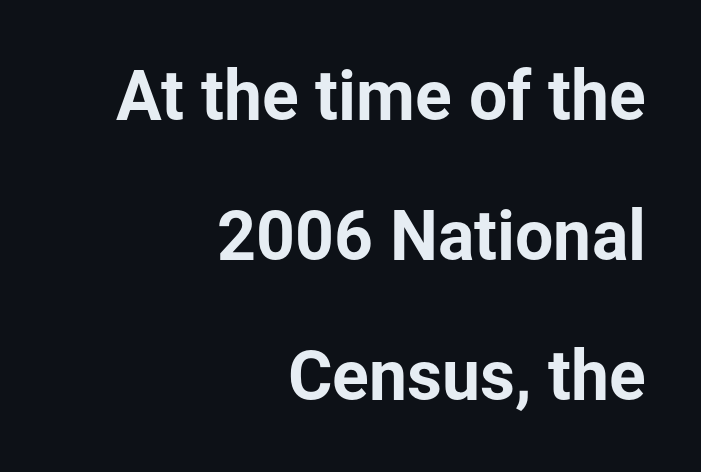
{"serif": "no", "italic": "no", "width": "normal", "stroke_contrast": "low", "x_height": "medium", "monospaced": "no", "underline": "no", "align": "right", "line_spacing": "loose", "line_spacing_ratio": 2.06, "letter_spacing": "normal", "letter_spacing_em": 0.0, "glyph_px": 68}
